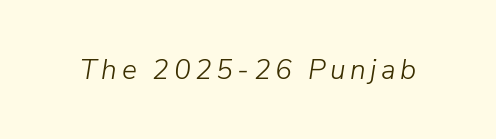
{"italic": "yes", "lean": "right", "slant_degrees": 9, "bold": "no", "weight": "light", "width": "normal", "stroke_contrast": "low", "x_height": "medium", "monospaced": "no", "underline": "no", "glyph_px": 28}
